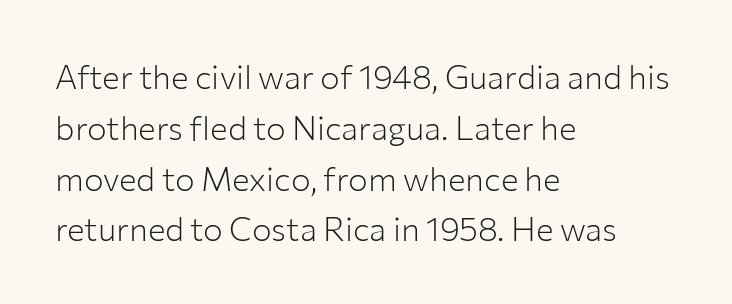
The typeface chosen for these lines omits serifs. In terms of leading, this rendering sits right in the middle. The letterforms sit shoulder to shoulder at normal distance. A student would call this left alignment; a typographer would say flush left, rag right. Note the varied advance widths — an 'i' is clearly narrower than an 'm'. No italicization has been applied; the sample stays upright.
